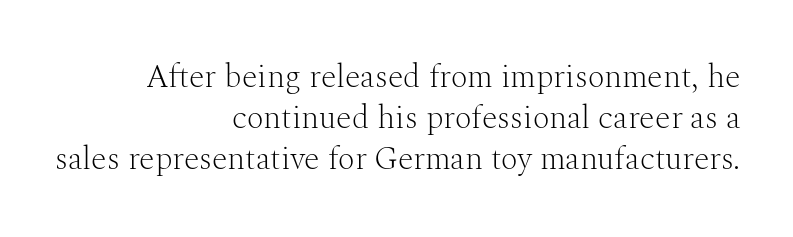
{"serif": "yes", "italic": "no", "bold": "no", "weight": "light", "width": "normal", "stroke_contrast": "medium", "x_height": "medium", "monospaced": "no", "underline": "no", "align": "right", "line_spacing": "normal", "line_spacing_ratio": 1.28, "letter_spacing": "normal", "letter_spacing_em": 0.0, "glyph_px": 32}
